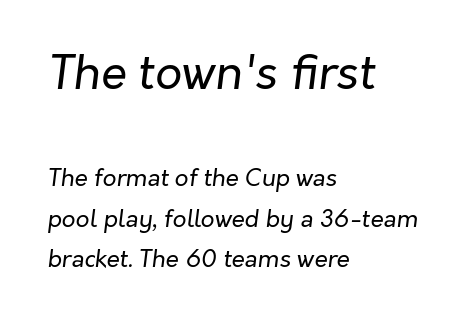
The image shows 47 px regular-weight type, italic (leaning right); set left-aligned, normal line spacing (1.69x), normal letter spacing, not underlined; the first (top) block is 1.96x larger; low stroke contrast and a medium x-height.
